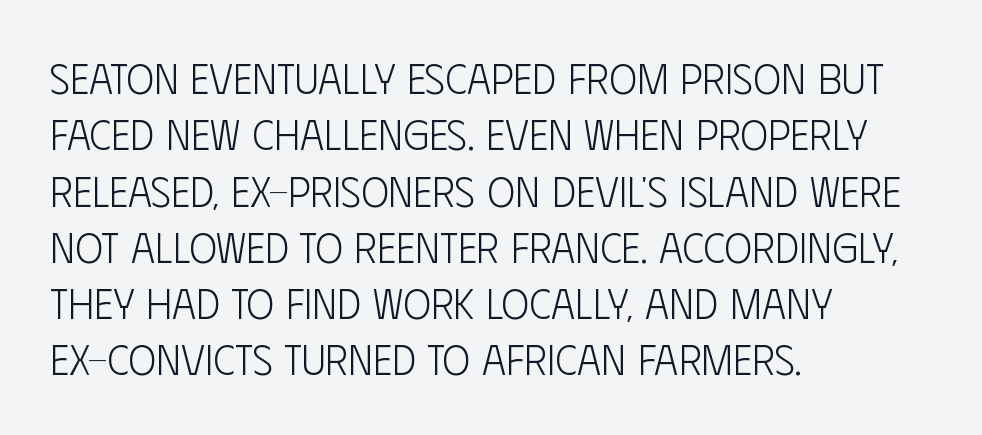
Q: Is the text bold? A: No.
Q: Is the text italic (slanted)? A: No, it is upright.
Q: Is the typeface a serif or a sans-serif typeface? A: Sans-serif.
Q: Is the text underlined? A: No.
Q: How is the paragraph aligned? A: Left-aligned.
Q: Is the spacing between letters normal or unusually wide? A: Normal.
Q: Is the spacing between lines tight, normal or loose? A: Normal.
Q: Width (condensed, normal, or wide)? A: Condensed.
Q: Stroke contrast? A: Low.
Q: x-height? A: Large.
Q: Monospaced? A: No.
